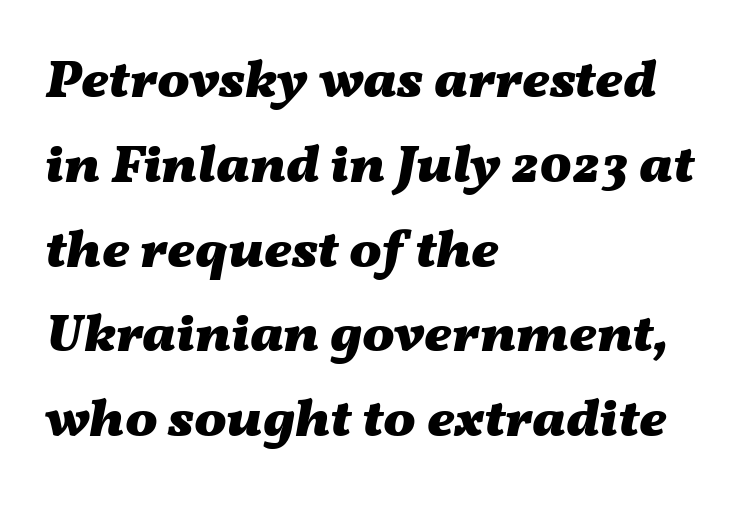
Q: Is the text bold? A: Yes.
Q: Is the text italic (slanted)? A: Yes, it leans right by about 11 degrees.
Q: Is the text underlined? A: No.
Q: How is the paragraph aligned? A: Left-aligned.
Q: Is the spacing between letters normal or unusually wide? A: Normal.
Q: Is the spacing between lines tight, normal or loose? A: Normal.
Q: Width (condensed, normal, or wide)? A: Wide.
Q: Stroke contrast? A: Medium.
Q: x-height? A: Medium.
Q: Monospaced? A: No.
